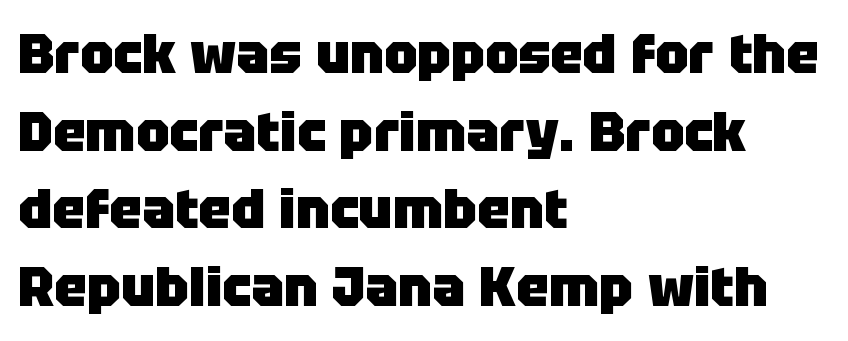
The image shows 55 px heavy sans-serif type, upright; set left-aligned, normal line spacing (1.41x), normal letter spacing, not underlined; low stroke contrast and a large x-height.
